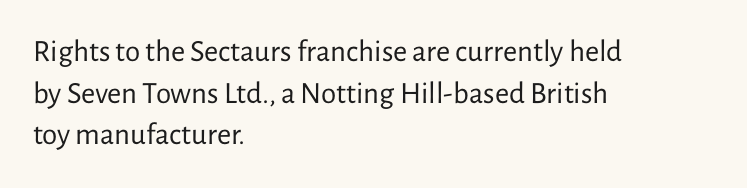
The image shows 31 px regular-weight sans-serif type, upright; set left-aligned, normal line spacing (1.34x), normal letter spacing, not underlined; low stroke contrast and a medium x-height.
